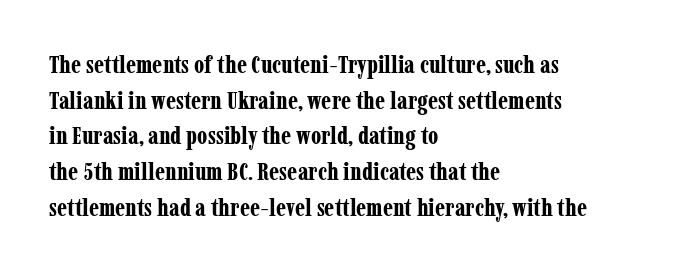
The image shows 25 px bold type, upright; set left-aligned, normal line spacing (1.43x), normal letter spacing, not underlined.
